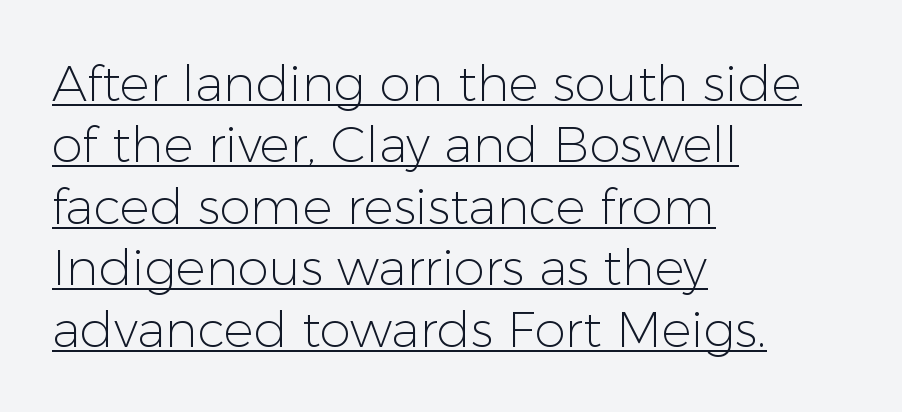
The image shows 50 px light sans-serif type, upright; set left-aligned, line spacing 1.23x, normal letter spacing, underlined; low stroke contrast and a medium x-height.
